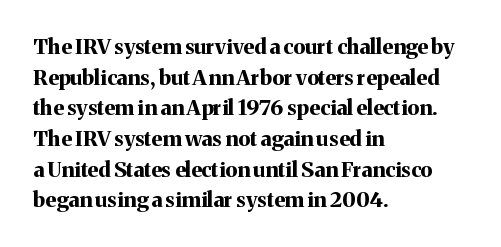
The image shows 21 px bold type, upright; set left-aligned, normal line spacing (1.46x), normal letter spacing, not underlined.
